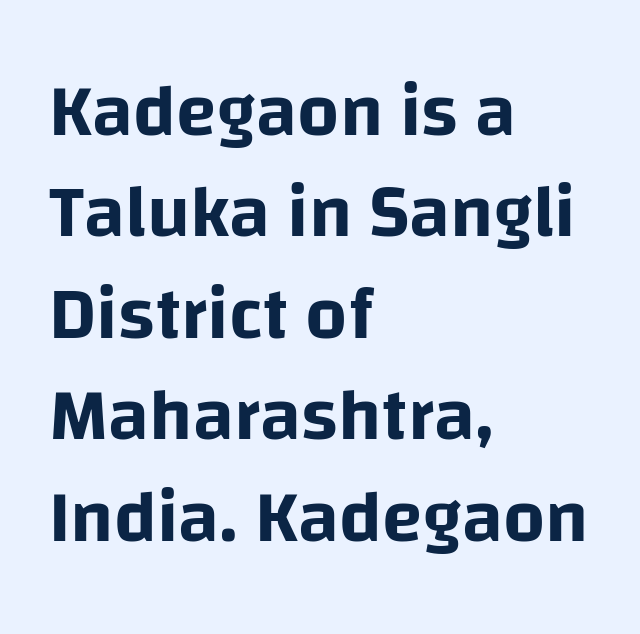
{"serif": "no", "italic": "no", "width": "normal", "stroke_contrast": "low", "x_height": "large", "monospaced": "no", "underline": "no", "align": "left", "line_spacing": "normal", "line_spacing_ratio": 1.37, "letter_spacing": "normal", "letter_spacing_em": 0.0, "glyph_px": 74}
